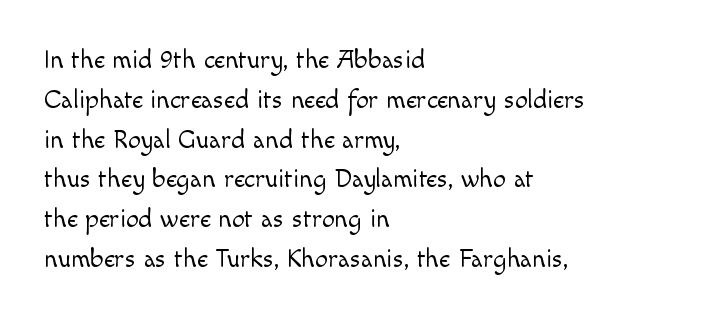
{"italic": "no", "bold": "no", "underline": "no", "align": "left", "line_spacing": "normal", "line_spacing_ratio": 1.53, "letter_spacing": "normal", "letter_spacing_em": 0.0, "glyph_px": 26}
